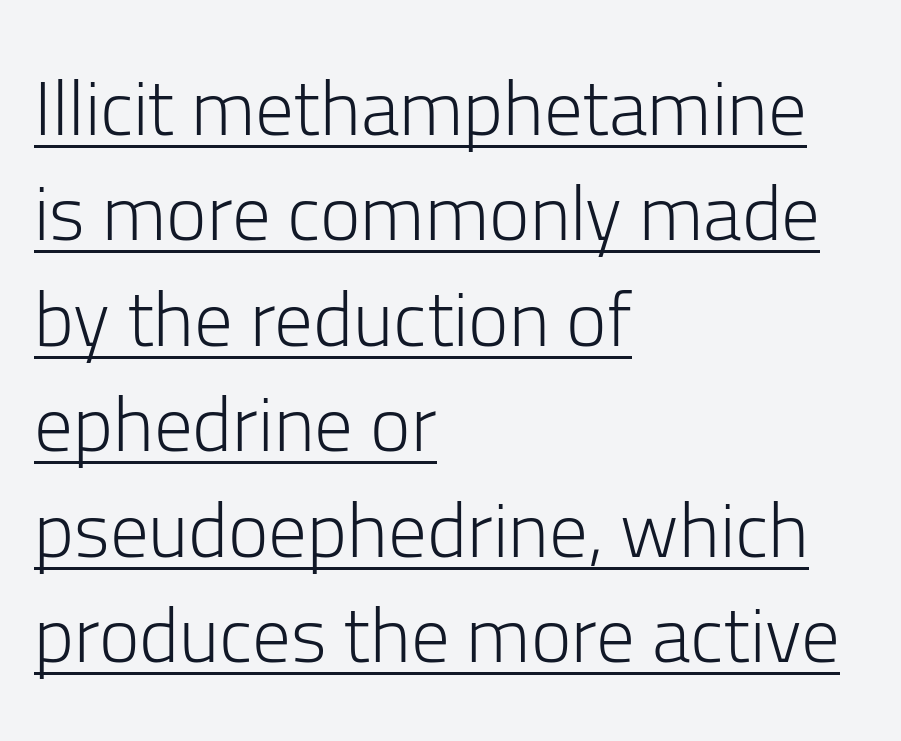
Q: Is the text bold? A: No.
Q: Is the text italic (slanted)? A: No, it is upright.
Q: Is the typeface a serif or a sans-serif typeface? A: Sans-serif.
Q: Is the text underlined? A: Yes.
Q: How is the paragraph aligned? A: Left-aligned.
Q: Is the spacing between letters normal or unusually wide? A: Normal.
Q: Is the spacing between lines tight, normal or loose? A: Normal.
Q: Width (condensed, normal, or wide)? A: Normal.
Q: Stroke contrast? A: Low.
Q: x-height? A: Medium.
Q: Monospaced? A: No.
